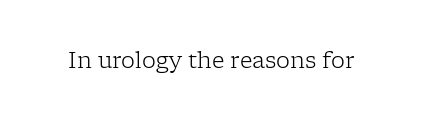
The image shows 22 px text type, upright; set normal letter spacing, not underlined.
